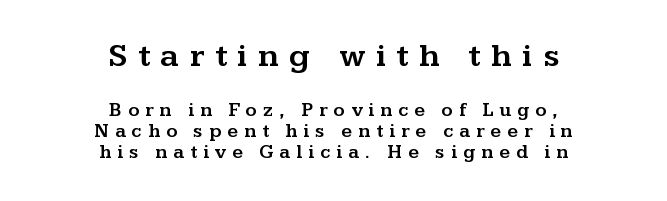
Q: Is the text italic (slanted)? A: No, it is upright.
Q: Is the typeface a serif or a sans-serif typeface? A: Serif.
Q: Is the text underlined? A: No.
Q: How is the paragraph aligned? A: Centered.
Q: Is the spacing between letters normal or unusually wide? A: Unusually wide.
Q: Is the spacing between lines tight, normal or loose? A: Tight.
Q: Which block of text is set in a larger size, the first (top) or the second (bottom)? A: The first (top) one.
Q: Width (condensed, normal, or wide)? A: Wide.
Q: Stroke contrast? A: Medium.
Q: x-height? A: Medium.
Q: Monospaced? A: No.
